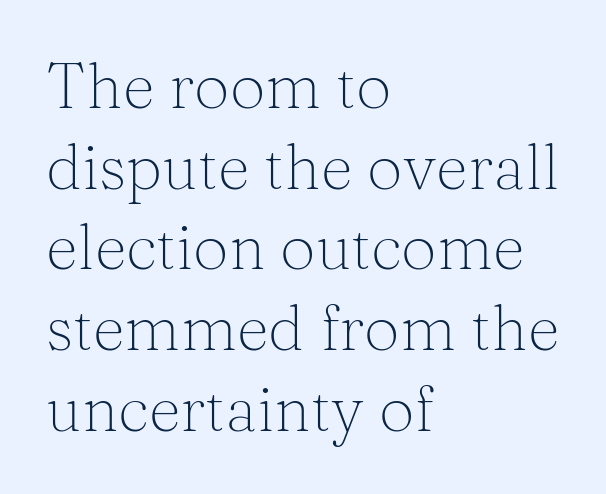
Q: Is the text bold? A: No.
Q: Is the text italic (slanted)? A: No, it is upright.
Q: Is the typeface a serif or a sans-serif typeface? A: Serif.
Q: Is the text underlined? A: No.
Q: How is the paragraph aligned? A: Left-aligned.
Q: Is the spacing between letters normal or unusually wide? A: Normal.
Q: Is the spacing between lines tight, normal or loose? A: Normal.
Q: Width (condensed, normal, or wide)? A: Normal.
Q: Stroke contrast? A: Medium.
Q: x-height? A: Medium.
Q: Monospaced? A: No.
